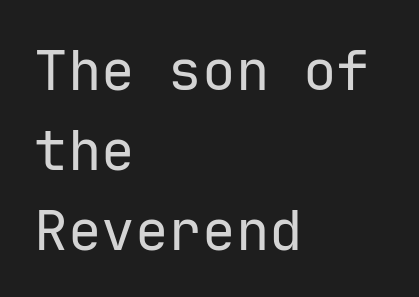
The image shows 56 px regular-weight sans-serif type, upright, monospaced; set left-aligned, normal line spacing (1.43x), normal letter spacing, not underlined; low stroke contrast and a medium x-height.
